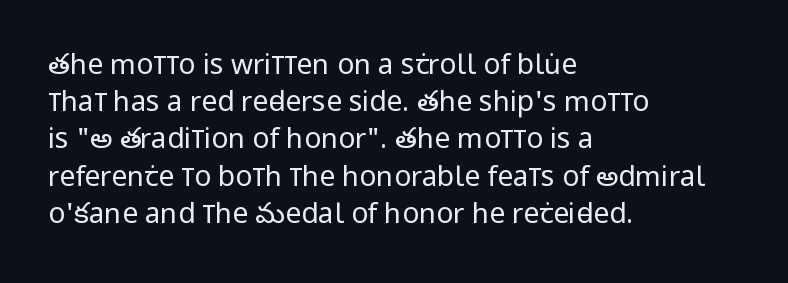
Q: Is the text bold? A: No.
Q: Is the text italic (slanted)? A: No, it is upright.
Q: Is the typeface a serif or a sans-serif typeface? A: Sans-serif.
Q: Is the text underlined? A: No.
Q: How is the paragraph aligned? A: Left-aligned.
Q: Is the spacing between letters normal or unusually wide? A: Normal.
Q: Is the spacing between lines tight, normal or loose? A: Normal.
Q: Width (condensed, normal, or wide)? A: Condensed.
Q: Stroke contrast? A: Low.
Q: x-height? A: Large.
Q: Monospaced? A: No.
